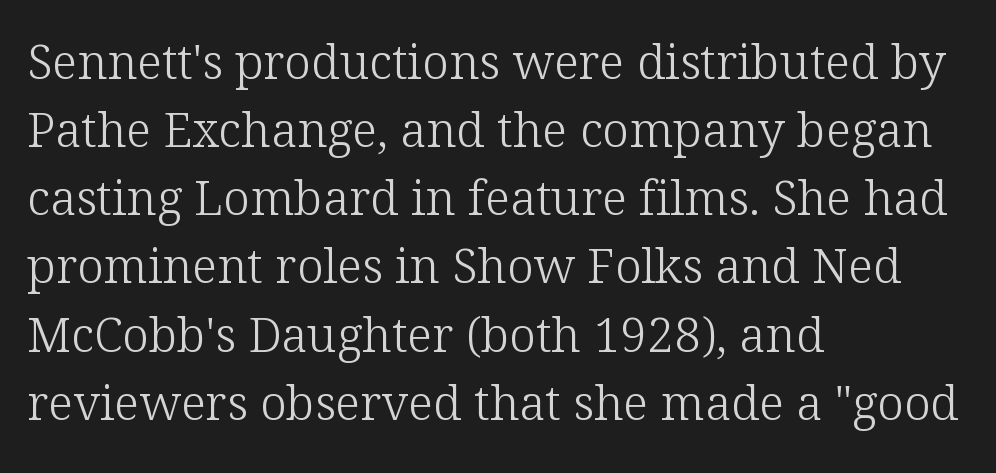
Here the glyphs are tracked normally, forming tight word shapes. Weight: regular or lighter. Students, observe: this is what conventionally led text looks like. Visually the block forms a straight wall on the left and a jagged coastline on the right. Think of a printed novel: that variable character pitch is what you see here.
